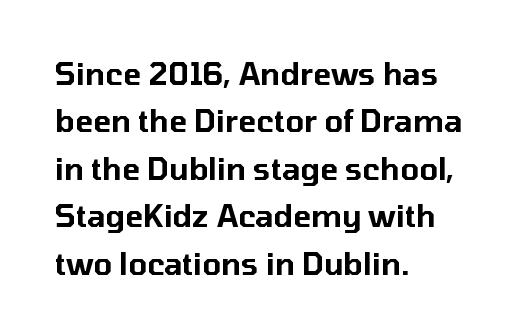
{"serif": "no", "italic": "no", "width": "normal", "stroke_contrast": "low", "x_height": "medium", "monospaced": "no", "underline": "no", "align": "left", "line_spacing": "normal", "line_spacing_ratio": 1.58, "letter_spacing": "normal", "letter_spacing_em": 0.0, "glyph_px": 30}
